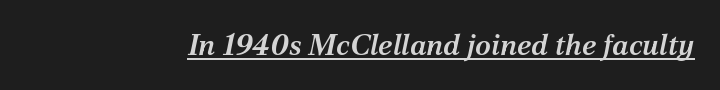
The image shows 29 px semibold serif type, italic (leaning right); set normal letter spacing, underlined; medium stroke contrast and a medium x-height.
